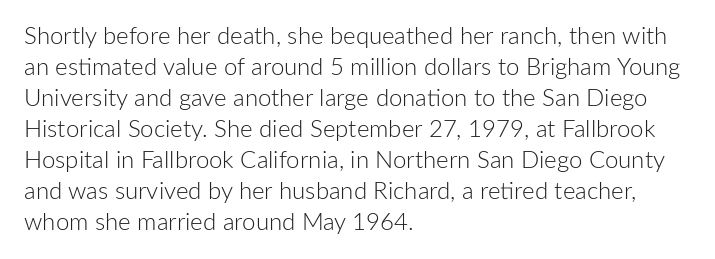
{"italic": "no", "bold": "no", "underline": "no", "align": "left", "line_spacing": "normal", "line_spacing_ratio": 1.29, "letter_spacing": "normal", "letter_spacing_em": 0.0, "glyph_px": 24}
